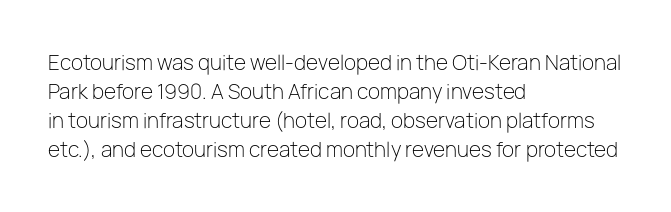
Beneath every word, the page is bare. Stems here are at most as thick as an everyday book face. When letters stand straight like this, we call the style roman or upright. This rendering leaves character spacing at its baseline value. The rendering uses a moderate line-height, typical for paragraphs.
